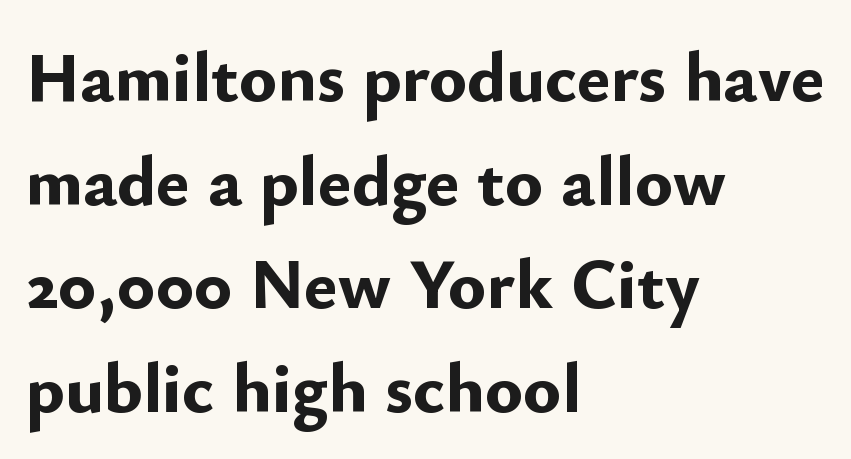
{"serif": "no", "italic": "no", "bold": "yes", "weight": "bold", "width": "normal", "stroke_contrast": "low", "x_height": "small", "monospaced": "no", "underline": "no", "align": "left", "line_spacing": "normal", "line_spacing_ratio": 1.46, "letter_spacing": "normal", "letter_spacing_em": 0.0, "glyph_px": 71}
